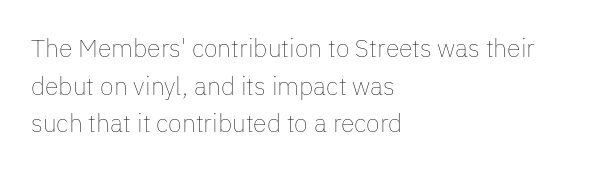
{"italic": "no", "bold": "no", "underline": "no", "align": "left", "line_spacing": "normal", "line_spacing_ratio": 1.51, "letter_spacing": "normal", "letter_spacing_em": 0.0, "glyph_px": 25}
